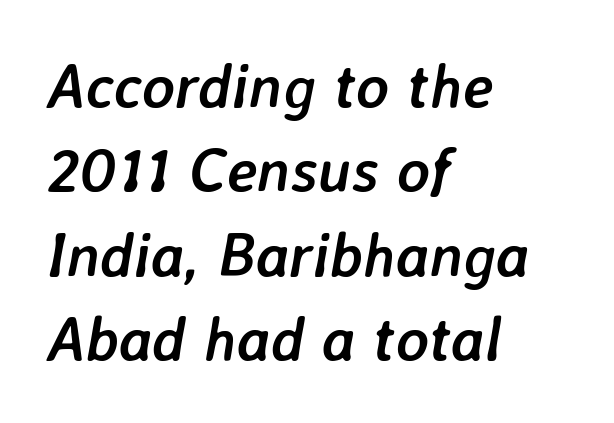
{"italic": "yes", "lean": "right", "slant_degrees": 7, "bold": "yes", "weight": "semibold", "width": "normal", "stroke_contrast": "low", "x_height": "medium", "monospaced": "no", "underline": "no", "align": "left", "line_spacing": "normal", "line_spacing_ratio": 1.36, "letter_spacing": "normal", "letter_spacing_em": 0.0, "glyph_px": 62}
